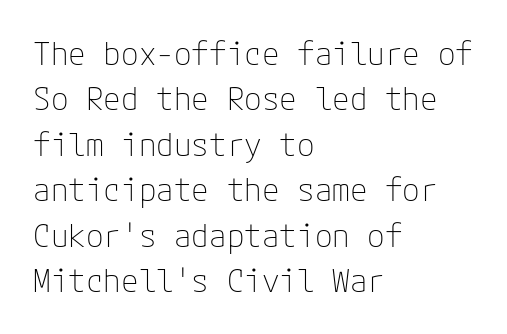
Q: Is the text bold? A: No.
Q: Is the text italic (slanted)? A: No, it is upright.
Q: Is the typeface a serif or a sans-serif typeface? A: Sans-serif.
Q: Is the text underlined? A: No.
Q: How is the paragraph aligned? A: Left-aligned.
Q: Is the spacing between letters normal or unusually wide? A: Normal.
Q: Is the spacing between lines tight, normal or loose? A: Normal.
Q: Width (condensed, normal, or wide)? A: Normal.
Q: Stroke contrast? A: Low.
Q: x-height? A: Medium.
